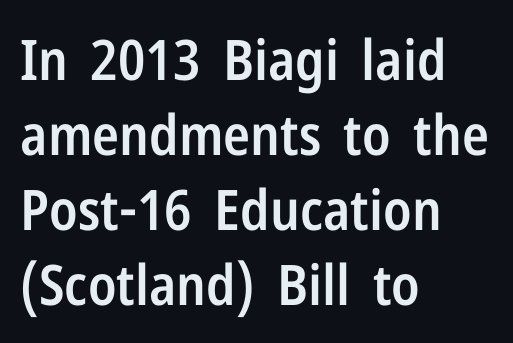
Q: Is the text bold? A: Semi-bold.
Q: Is the text italic (slanted)? A: No, it is upright.
Q: Is the typeface a serif or a sans-serif typeface? A: Sans-serif.
Q: Is the text underlined? A: No.
Q: How is the paragraph aligned? A: Left-aligned.
Q: Is the spacing between letters normal or unusually wide? A: Normal.
Q: Is the spacing between lines tight, normal or loose? A: Normal.
Q: Width (condensed, normal, or wide)? A: Condensed.
Q: Stroke contrast? A: Low.
Q: x-height? A: Medium.
Q: Monospaced? A: No.
